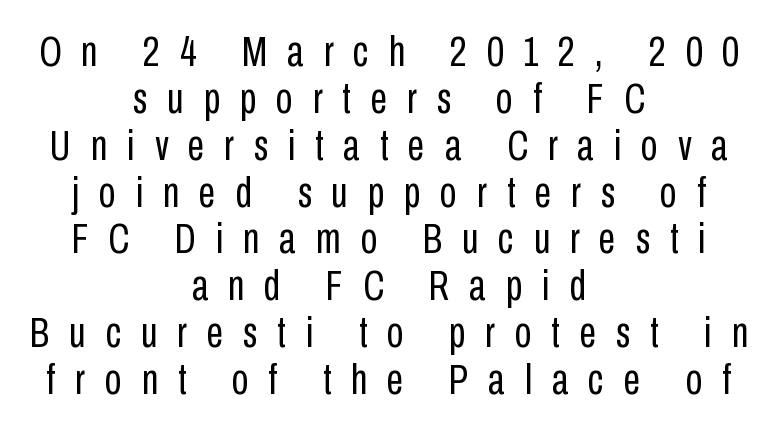
{"serif": "no", "italic": "no", "bold": "no", "weight": "regular", "width": "condensed", "stroke_contrast": "low", "x_height": "medium", "monospaced": "no", "underline": "no", "align": "center", "line_spacing": "tight", "line_spacing_ratio": 1.09, "letter_spacing": "wide", "letter_spacing_em": 0.46, "glyph_px": 43}
